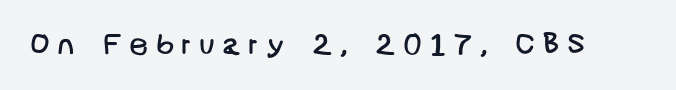
Regarding serifs, this sample does without them. The gap between lines stays unmarked. Caption: expanded tracking, letters set apart. The characters are drawn with everyday or finer stroke widths.
